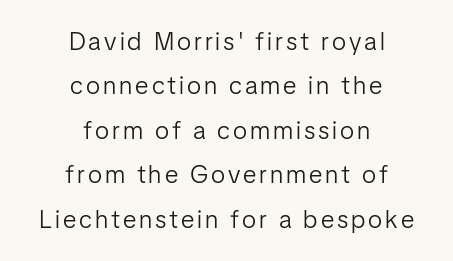
The image shows 25 px text type, upright; set centered, line spacing 1.78x, not underlined.
